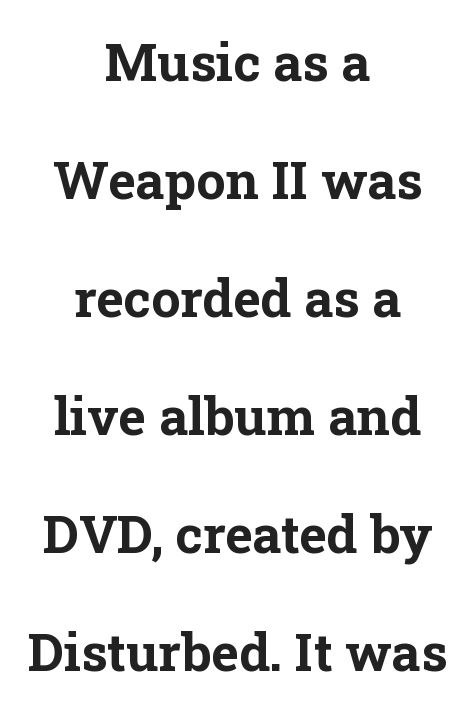
Q: Is the text bold? A: Yes.
Q: Is the text italic (slanted)? A: No, it is upright.
Q: Is the typeface a serif or a sans-serif typeface? A: Serif.
Q: Is the text underlined? A: No.
Q: How is the paragraph aligned? A: Centered.
Q: Is the spacing between letters normal or unusually wide? A: Normal.
Q: Is the spacing between lines tight, normal or loose? A: Loose.
Q: Width (condensed, normal, or wide)? A: Normal.
Q: Stroke contrast? A: Low.
Q: x-height? A: Medium.
Q: Monospaced? A: No.
